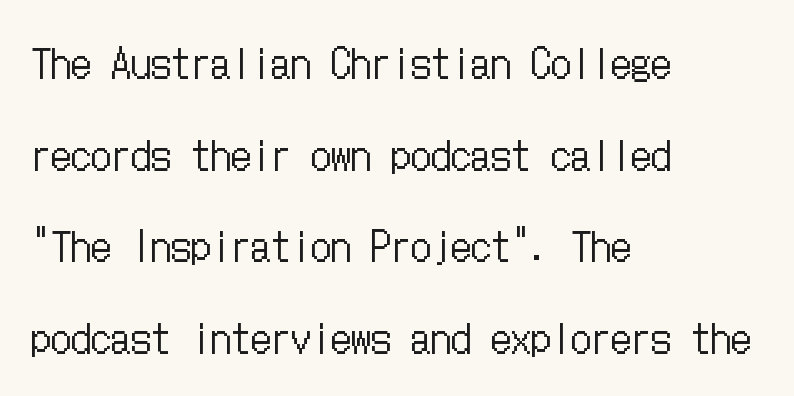
Q: Is the text bold? A: No.
Q: Is the text italic (slanted)? A: No, it is upright.
Q: Is the text underlined? A: No.
Q: How is the paragraph aligned? A: Left-aligned.
Q: Is the spacing between letters normal or unusually wide? A: Normal.
Q: Is the spacing between lines tight, normal or loose? A: Loose.
Q: Width (condensed, normal, or wide)? A: Condensed.
Q: Stroke contrast? A: Low.
Q: x-height? A: Medium.
